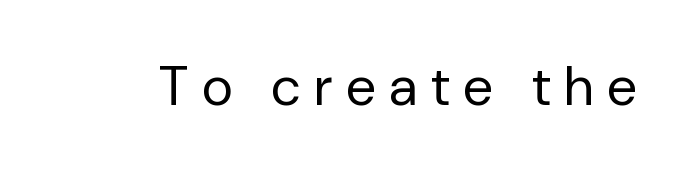
The type is letterspaced generously, with wide tracking. This is sans-serif lettering, the kind often seen on screens and signage. Stem width sits at or under what a default text font uses. Quick note: not italic, upright. Only glyphs here, with clear space below each row.
